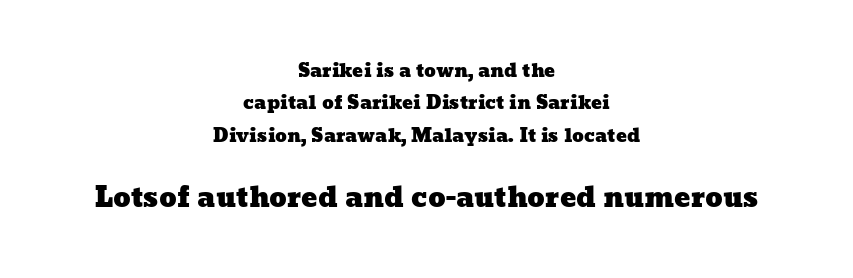
{"underline": "no", "align": "center", "line_spacing_ratio": 1.8, "letter_spacing": "normal", "letter_spacing_em": 0.0, "larger_block": "second", "size_ratio": 1.5, "glyph_px": 27}
